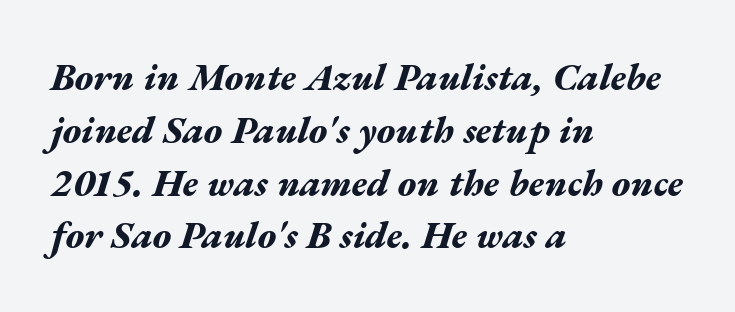
Q: Is the text bold? A: Yes.
Q: Is the text italic (slanted)? A: Yes, it leans right by about 17 degrees.
Q: Is the text underlined? A: No.
Q: How is the paragraph aligned? A: Left-aligned.
Q: Is the spacing between letters normal or unusually wide? A: Normal.
Q: Is the spacing between lines tight, normal or loose? A: Normal.
Q: Width (condensed, normal, or wide)? A: Wide.
Q: Stroke contrast? A: Medium.
Q: x-height? A: Medium.
Q: Monospaced? A: No.
